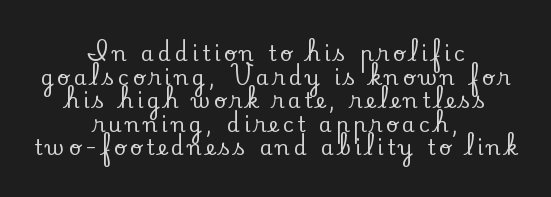
Words float on clear page, feet unadorned. Is there much room between lines? No — they nearly touch. The letters stand straight up with perfectly vertical stems. One-word summary of the alignment: center.
